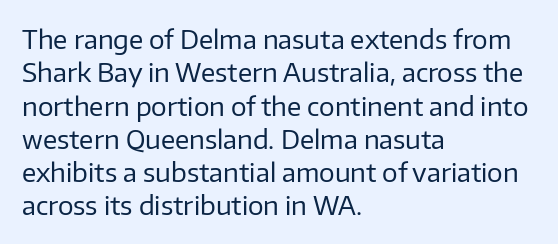
The image shows 26 px text type, upright; set left-aligned, normal line spacing (1.28x), normal letter spacing, not underlined.
